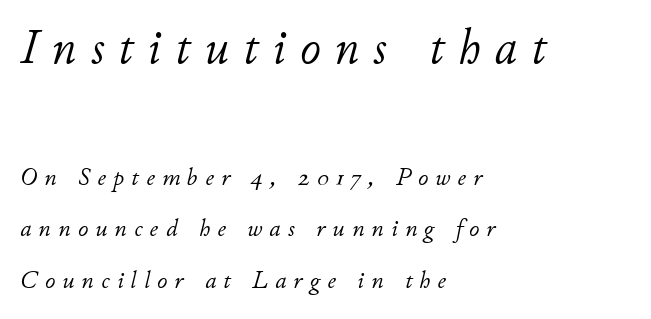
This reads as an unemphasized weight, regular at the heaviest. The rendering uses natural spacing where letterforms have individual widths. Top chunk: large. Bottom chunk: small. The baseline area is clear.
